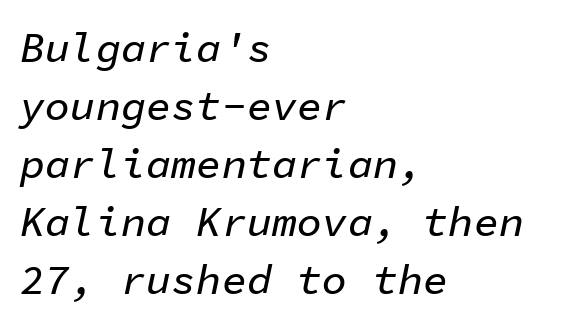
The image shows 42 px text type, italic (leaning right), monospaced; set left-aligned, normal line spacing (1.38x), normal letter spacing, not underlined; low stroke contrast and a medium x-height.
